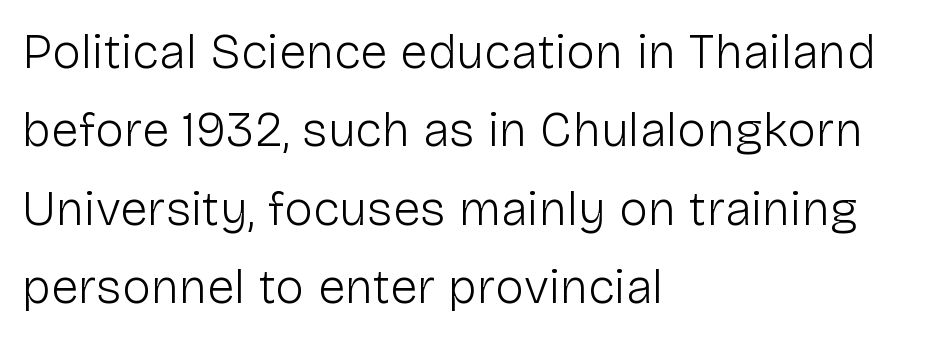
The image shows 49 px light sans-serif type, upright; set left-aligned, normal line spacing (1.6x), normal letter spacing, not underlined; low stroke contrast and a medium x-height.
